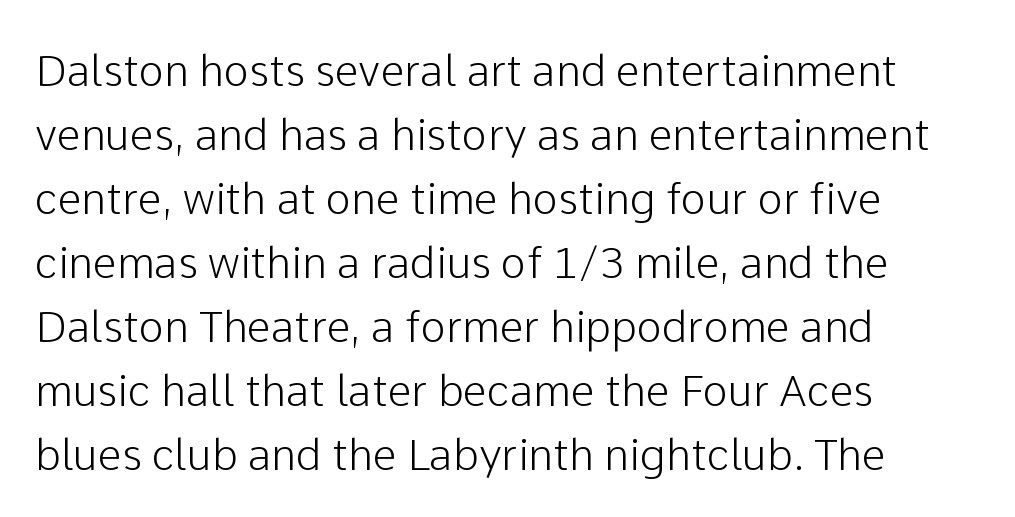
If you drew a line through each stem, it would be perfectly vertical. Vertical spacing — default. The horizontal fit of the characters is conventional and even. The glyphs are unaccompanied by any horizontal stroke below them. These lines are rendered in a variable-pitch font.
